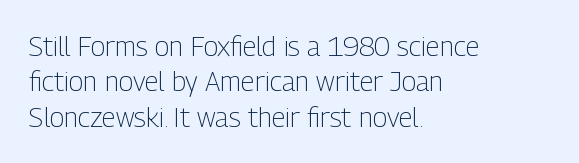
The image shows 27 px text type, upright; set left-aligned, normal line spacing (1.31x), normal letter spacing, not underlined.
